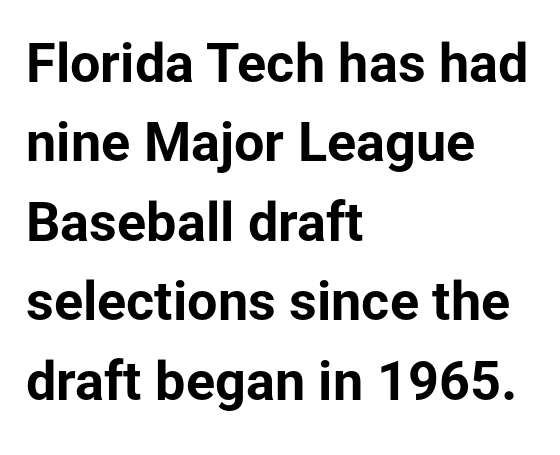
Between one letter and the next there's only the usual sliver of space. Typographically, this falls in the sans-serif category. A bare baseline throughout the passage. This is roman type, the default non-slanted kind.
